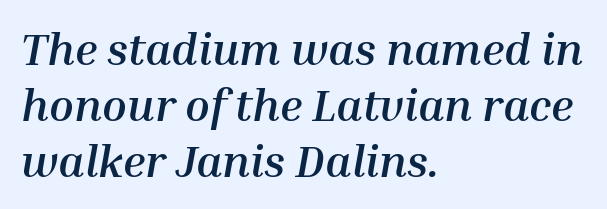
{"italic": "yes", "lean": "right", "slant_degrees": 10, "bold": "yes", "weight": "semibold", "width": "normal", "stroke_contrast": "medium", "x_height": "medium", "monospaced": "no", "underline": "no", "align": "left", "line_spacing_ratio": 1.24, "letter_spacing": "normal", "letter_spacing_em": 0.0, "glyph_px": 45}
